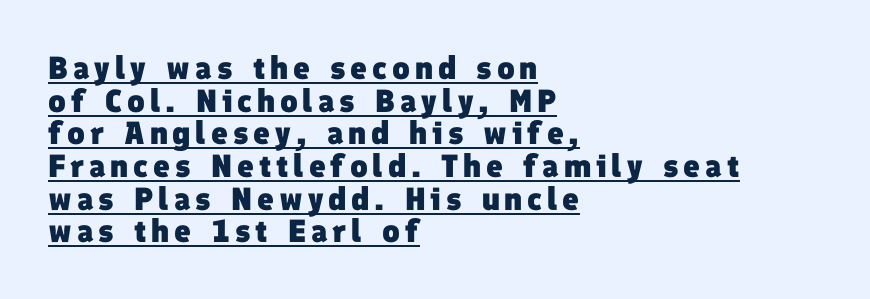
{"serif": "no", "bold": "yes", "weight": "heavy", "width": "normal", "stroke_contrast": "low", "x_height": "medium", "monospaced": "no", "underline": "yes", "align": "left", "line_spacing": "tight", "line_spacing_ratio": 1.02, "glyph_px": 32}
